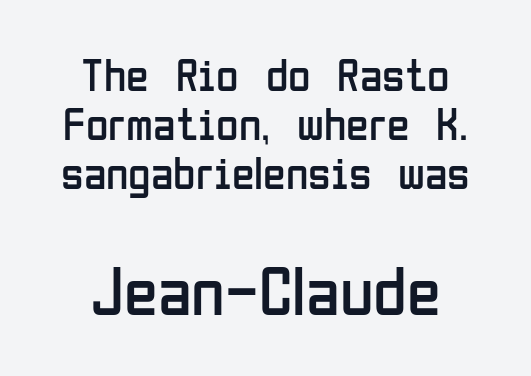
Q: Is the text bold? A: No.
Q: Is the text italic (slanted)? A: No, it is upright.
Q: Is the typeface a serif or a sans-serif typeface? A: Sans-serif.
Q: Is the text underlined? A: No.
Q: How is the paragraph aligned? A: Centered.
Q: Is the spacing between letters normal or unusually wide? A: Normal.
Q: Is the spacing between lines tight, normal or loose? A: Tight.
Q: Which block of text is set in a larger size, the first (top) or the second (bottom)? A: The second (bottom) one.
Q: Width (condensed, normal, or wide)? A: Condensed.
Q: Stroke contrast? A: Low.
Q: x-height? A: Medium.
Q: Monospaced? A: No.
